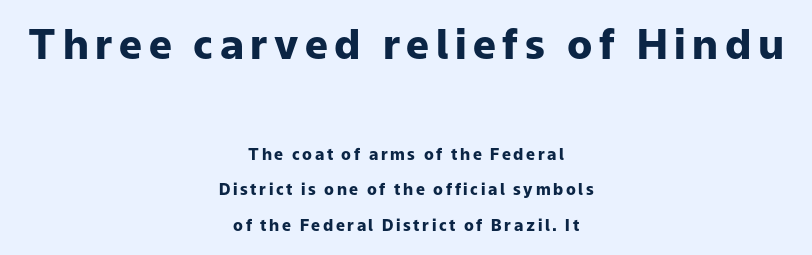
The passage shown is emphatically bold. Words float on clear page, feet unadorned. The letters stand straight up with perfectly vertical stems. The passage shown stacks its lines with a broad gap. Character widths vary here, with narrow letters taking less room than wide ones. The emphasis by scale lands on block number one, above.
